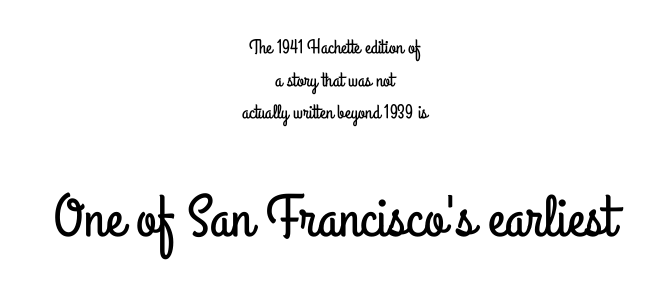
The image shows 59 px condensed sans-serif type, upright; set centered, normal line spacing (1.63x), normal letter spacing, not underlined; the second (bottom) block is 2.95x larger; low stroke contrast and a small x-height.
